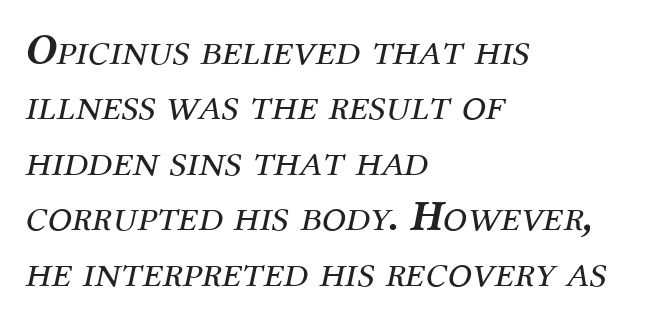
The image shows 44 px regular-weight serif type, italic (leaning right); set left-aligned, normal line spacing (1.26x), normal letter spacing, not underlined; medium stroke contrast and a medium x-height.
